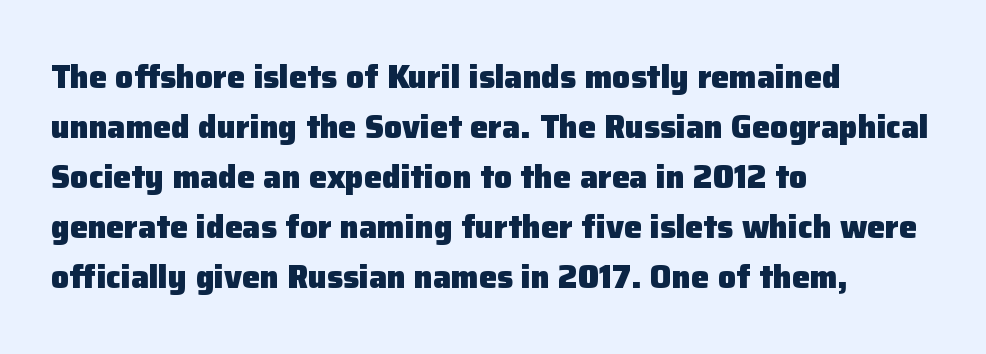
Does the weight exceed regular? Yes, all the way to bold. Each word holds together tightly as a unit, with standard inter-letter gaps. A typesetter would call this proportional, since set widths differ per character. Leftover space on each line is placed entirely after the last word. Does the type have serifs? No, each stem ends abruptly.
